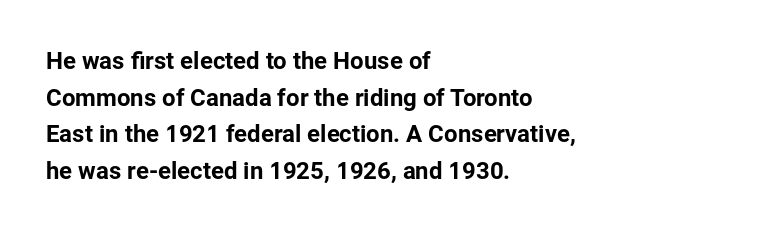
Q: Is the text italic (slanted)? A: No, it is upright.
Q: Is the text underlined? A: No.
Q: How is the paragraph aligned? A: Left-aligned.
Q: Is the spacing between letters normal or unusually wide? A: Normal.
Q: Is the spacing between lines tight, normal or loose? A: Normal.
